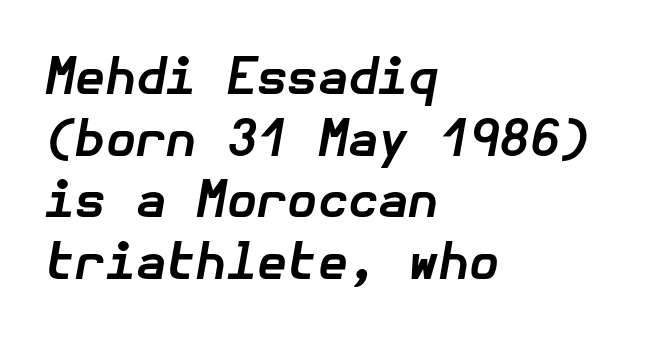
The image shows 49 px bold type, italic (leaning right); set left-aligned, normal line spacing (1.26x), normal letter spacing, not underlined; low stroke contrast and a medium x-height.
